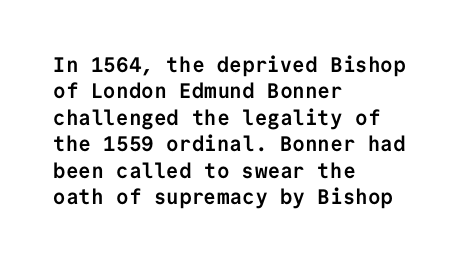
The image shows 21 px bold type, upright; set left-aligned, normal line spacing (1.26x), normal letter spacing, not underlined.
